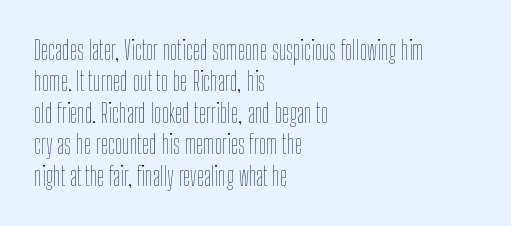
The image shows 26 px text type, upright; set left-aligned, line spacing 1.21x, normal letter spacing, not underlined.
